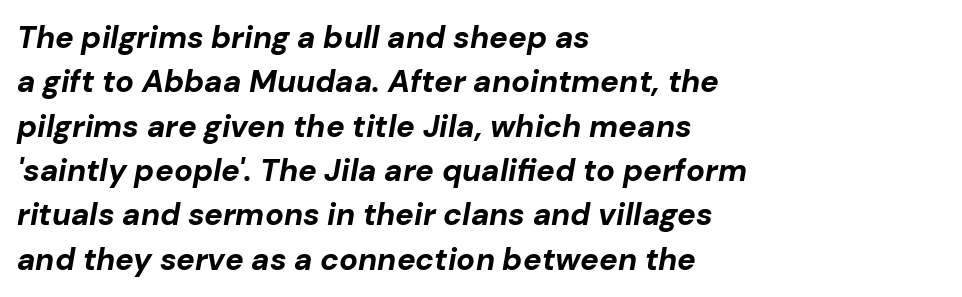
If you measured baseline to baseline, you'd find a middling distance. This sample is left-justified, so line endings fall wherever the words run out. These lines were composed using italics. Is this a fixed-width face? No — the glyphs have proportional, varying widths.
